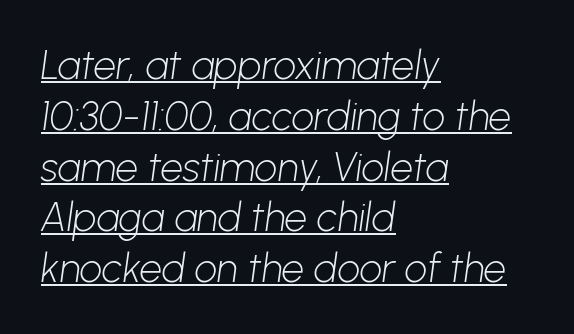
Q: Is the text bold? A: No.
Q: Is the typeface a serif or a sans-serif typeface? A: Sans-serif.
Q: Is the text underlined? A: Yes.
Q: How is the paragraph aligned? A: Left-aligned.
Q: Is the spacing between letters normal or unusually wide? A: Normal.
Q: Is the spacing between lines tight, normal or loose? A: Normal.
Q: Width (condensed, normal, or wide)? A: Normal.
Q: Stroke contrast? A: Low.
Q: x-height? A: Medium.
Q: Monospaced? A: No.
